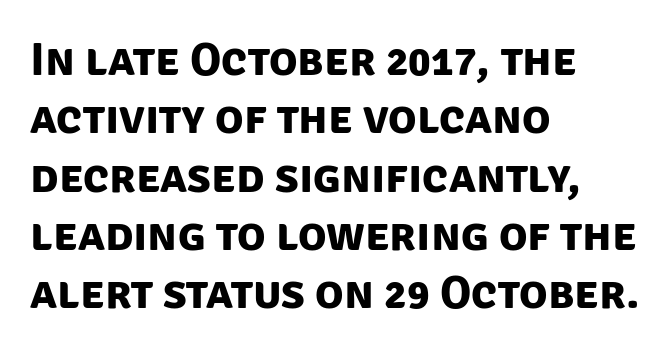
The image shows 47 px bold sans-serif type; set left-aligned, line spacing 1.24x, normal letter spacing, not underlined; low stroke contrast and a large x-height.
